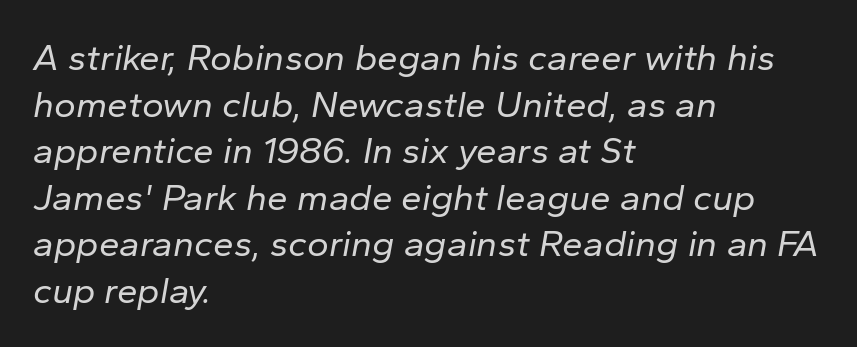
You can tell it's italic because the verticals aren't actually vertical. A quiet, ordinary-to-light weight characterises the typeface. The text block is weighted toward the left margin, trailing off unevenly rightward. Clear beneath every line of the passage.
